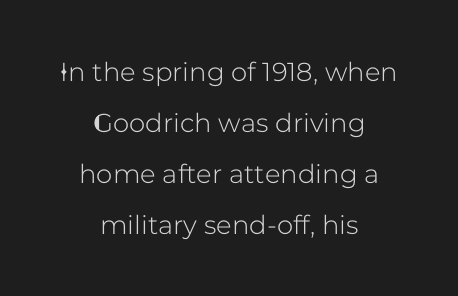
{"italic": "no", "underline": "no", "align": "center", "line_spacing": "loose", "line_spacing_ratio": 1.96, "letter_spacing": "normal", "letter_spacing_em": 0.0, "glyph_px": 26}
